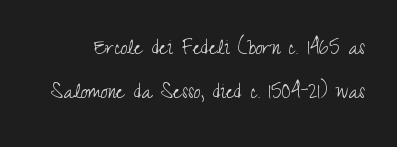
Q: Is the text bold? A: No.
Q: Is the text italic (slanted)? A: No, it is upright.
Q: Is the text underlined? A: No.
Q: Is the spacing between letters normal or unusually wide? A: Normal.
